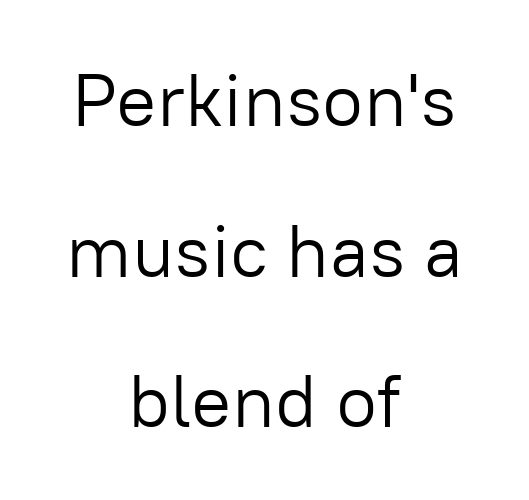
The image shows 75 px light sans-serif type, upright; set centered, loose line spacing (2.01x), normal letter spacing, not underlined; low stroke contrast and a medium x-height.
